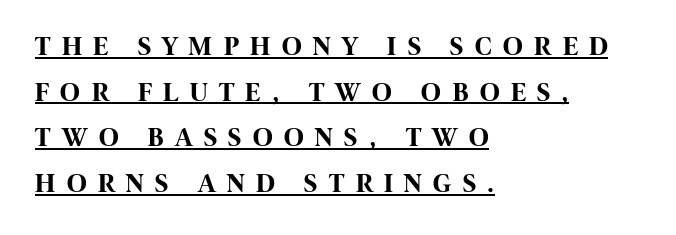
The image shows 27 px bold type, upright; set left-aligned, normal line spacing (1.69x), unusually wide letter spacing (+0.43 em), underlined.
